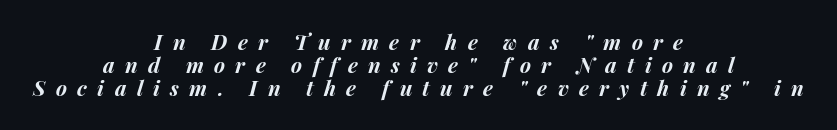
Q: Is the text bold? A: Yes.
Q: Is the text italic (slanted)? A: Yes, it leans right by about 14 degrees.
Q: Is the text underlined? A: No.
Q: How is the paragraph aligned? A: Centered.
Q: Is the spacing between letters normal or unusually wide? A: Unusually wide.
Q: Is the spacing between lines tight, normal or loose? A: Tight.
